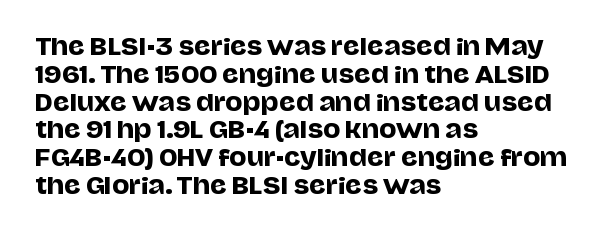
The image shows 23 px text type, upright; set left-aligned, line spacing 1.21x, normal letter spacing, not underlined.
